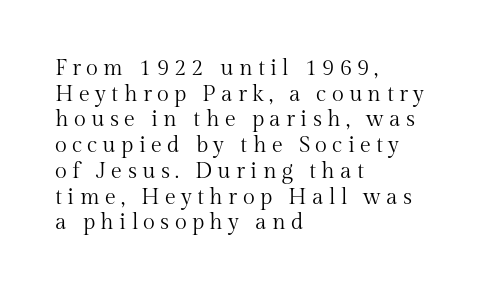
Q: Is the text bold? A: No.
Q: Is the text italic (slanted)? A: No, it is upright.
Q: Is the text underlined? A: No.
Q: How is the paragraph aligned? A: Left-aligned.
Q: Is the spacing between letters normal or unusually wide? A: Unusually wide.
